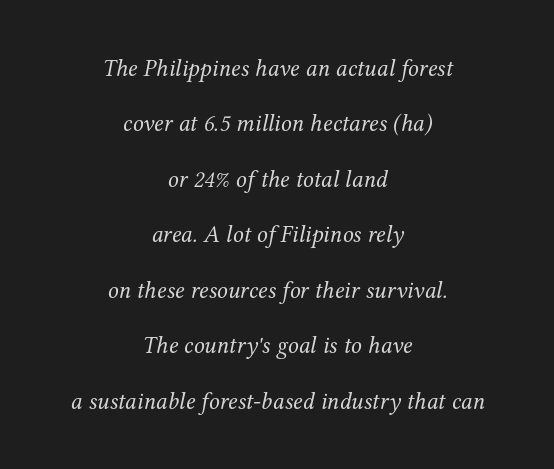
Q: Is the text bold? A: No.
Q: Is the text italic (slanted)? A: Yes, it leans right by about 12 degrees.
Q: Is the text underlined? A: No.
Q: How is the paragraph aligned? A: Centered.
Q: Is the spacing between letters normal or unusually wide? A: Normal.
Q: Is the spacing between lines tight, normal or loose? A: Loose.
